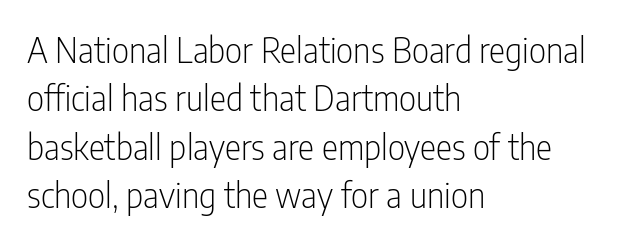
{"serif": "no", "italic": "no", "bold": "no", "weight": "light", "width": "condensed", "stroke_contrast": "low", "x_height": "medium", "monospaced": "no", "underline": "no", "align": "left", "line_spacing": "normal", "line_spacing_ratio": 1.42, "letter_spacing": "normal", "letter_spacing_em": 0.0, "glyph_px": 34}
